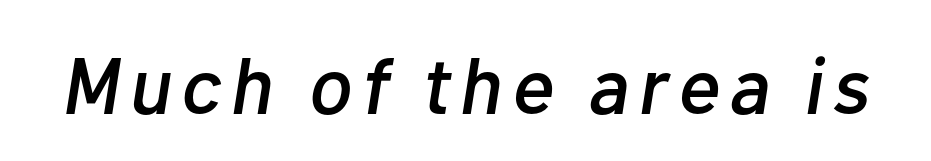
The image shows 80 px text type, italic (leaning right); set not underlined; low stroke contrast and a medium x-height.
